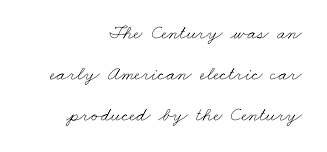
The image shows 20 px text type; set right-aligned, loose line spacing (2.05x), normal letter spacing, not underlined.
